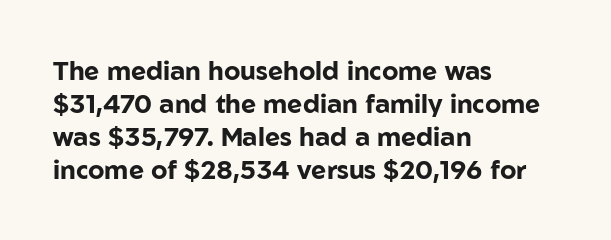
Q: Is the text bold? A: Yes.
Q: Is the text italic (slanted)? A: No, it is upright.
Q: Is the text underlined? A: No.
Q: How is the paragraph aligned? A: Left-aligned.
Q: Is the spacing between letters normal or unusually wide? A: Normal.
Q: Is the spacing between lines tight, normal or loose? A: Normal.
